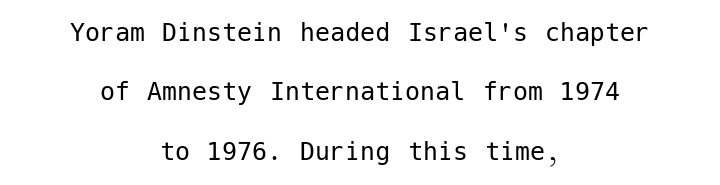
Think standard paragraph weight, or any step lighter than that. You could call the tracking neutral — neither tight nor loose. Anything drawn beneath the words? Only blank space. In terms of posture, this sample is upright. You could fit nearly another row in the gap between these rows.
